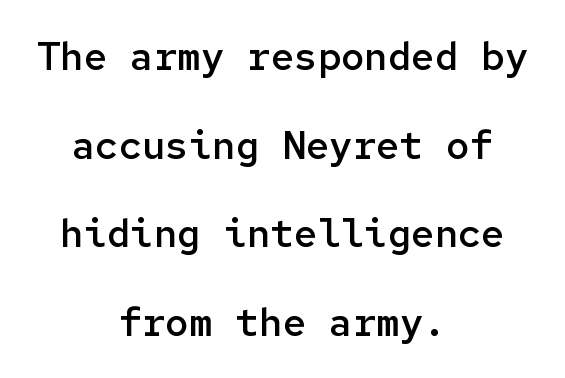
{"serif": "no", "italic": "no", "bold": "semi", "weight": "semibold", "width": "normal", "stroke_contrast": "low", "x_height": "medium", "monospaced": "yes", "underline": "no", "align": "center", "line_spacing": "loose", "line_spacing_ratio": 2.27, "letter_spacing": "normal", "letter_spacing_em": 0.0, "glyph_px": 39}
